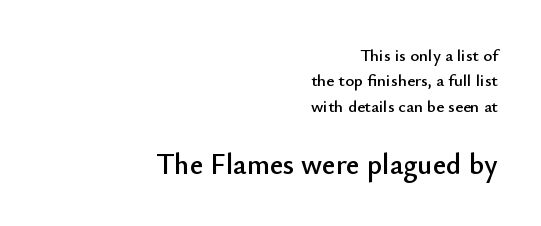
{"serif": "no", "italic": "no", "width": "normal", "stroke_contrast": "low", "x_height": "small", "monospaced": "no", "underline": "no", "align": "right", "line_spacing": "normal", "line_spacing_ratio": 1.5, "letter_spacing": "normal", "letter_spacing_em": 0.0, "larger_block": "second", "size_ratio": 1.71, "glyph_px": 29}
